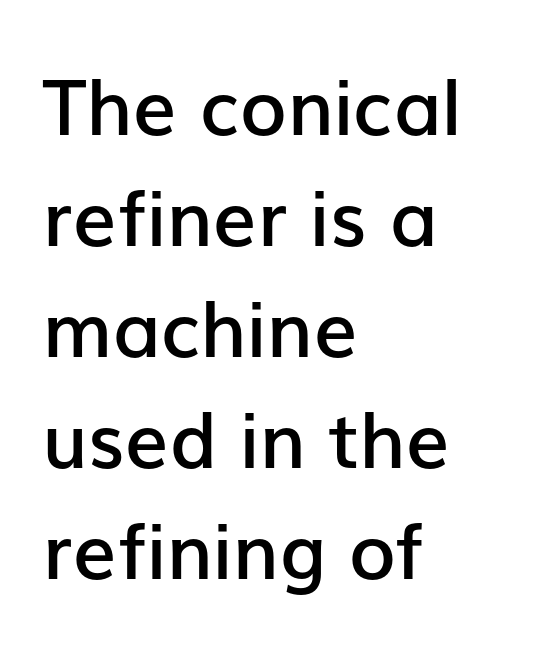
Q: Is the text bold? A: Semi-bold.
Q: Is the text italic (slanted)? A: No, it is upright.
Q: Is the typeface a serif or a sans-serif typeface? A: Sans-serif.
Q: Is the text underlined? A: No.
Q: How is the paragraph aligned? A: Left-aligned.
Q: Is the spacing between letters normal or unusually wide? A: Normal.
Q: Is the spacing between lines tight, normal or loose? A: Normal.
Q: Width (condensed, normal, or wide)? A: Normal.
Q: Stroke contrast? A: Low.
Q: x-height? A: Medium.
Q: Monospaced? A: No.
